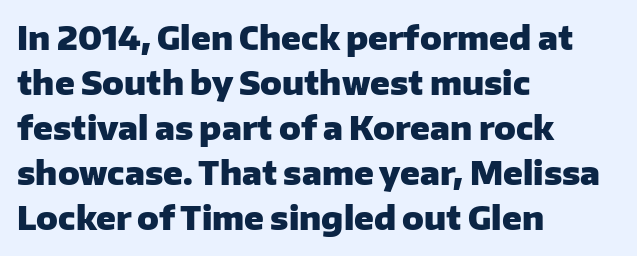
In terms of letterspacing, this is plain default setting. The letters carry no serifs — their stems end cleanly without finishing strokes. Designer's note — italics off, roman on. Underline: absent. Is this a fixed-width face? No — the glyphs have proportional, varying widths.
